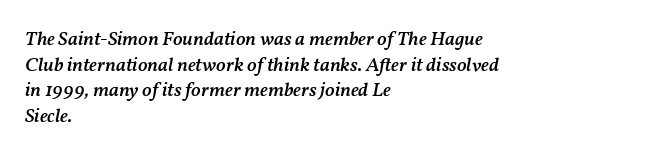
The rendering uses a moderate line-height, typical for paragraphs. The glyphs have the mass of a demibold cut, below bold. The passage shown has conventional tracking throughout. Only glyphs here, with clear space below each row. The passage is arranged the way most books set body copy — flush left. When letters slant like this, we call the style italic.
